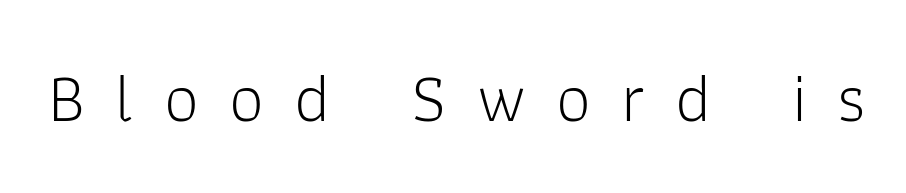
Q: Is the text bold? A: No.
Q: Is the text italic (slanted)? A: No, it is upright.
Q: Is the typeface a serif or a sans-serif typeface? A: Sans-serif.
Q: Is the text underlined? A: No.
Q: Is the spacing between letters normal or unusually wide? A: Unusually wide.
Q: Width (condensed, normal, or wide)? A: Normal.
Q: Stroke contrast? A: Low.
Q: x-height? A: Medium.
Q: Monospaced? A: No.
